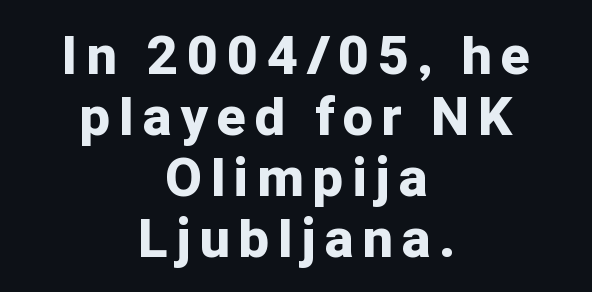
The passage shown stacks its lines with hardly any gap. Each glyph is drawn with heavy, bold strokes. If you drew a line through each stem, it would be perfectly vertical. Plain, unruled lines of type. A typesetter would call this proportional, since set widths differ per character. One-word summary of the alignment: center.
